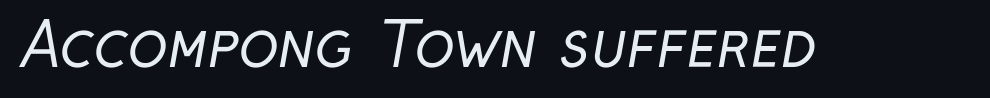
The image shows 60 px regular-weight, condensed sans-serif type; set normal letter spacing, not underlined; low stroke contrast and a medium x-height.
